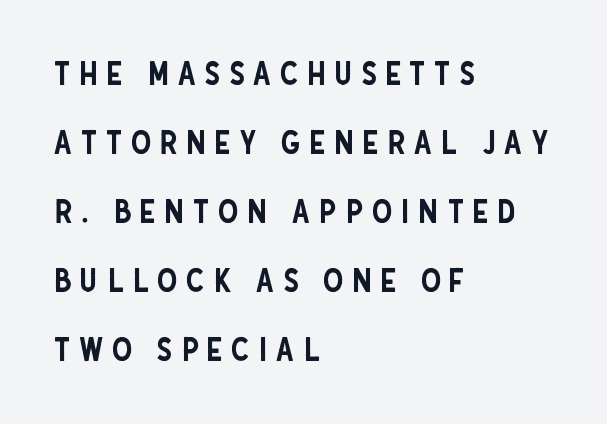
Q: Is the text italic (slanted)? A: No, it is upright.
Q: Is the typeface a serif or a sans-serif typeface? A: Sans-serif.
Q: Is the text underlined? A: No.
Q: How is the paragraph aligned? A: Left-aligned.
Q: Is the spacing between letters normal or unusually wide? A: Unusually wide.
Q: Is the spacing between lines tight, normal or loose? A: Loose.
Q: Width (condensed, normal, or wide)? A: Condensed.
Q: Stroke contrast? A: Low.
Q: x-height? A: Large.
Q: Monospaced? A: No.
